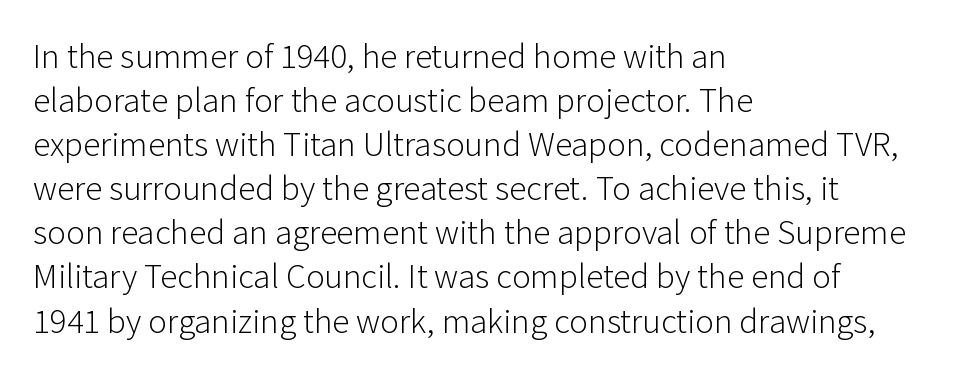
Unmarked baselines from the first word to the last. Is the type heavy? It reads as light-to-regular instead. This sample has the flowing, uneven cadence of proportional lettering. Students, observe: this is what conventionally led text looks like. Each line starts at the same left margin while the right side varies. I'd call this a sans setting — the letters go barefoot.
